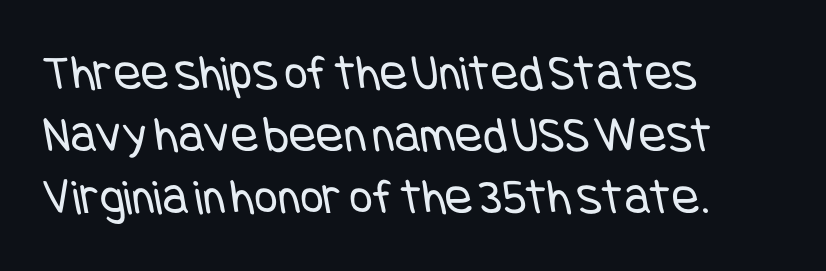
{"serif": "no", "bold": "no", "weight": "regular", "width": "condensed", "stroke_contrast": "low", "x_height": "large", "underline": "no", "align": "left", "line_spacing_ratio": 1.22, "letter_spacing": "normal", "letter_spacing_em": 0.0, "glyph_px": 51}
